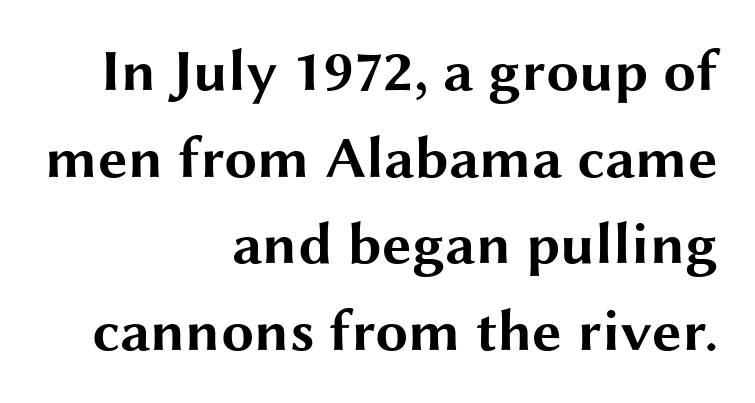
The image shows 59 px bold, wide sans-serif type, upright; set right-aligned, normal line spacing (1.47x), normal letter spacing, not underlined; medium stroke contrast and a medium x-height.
